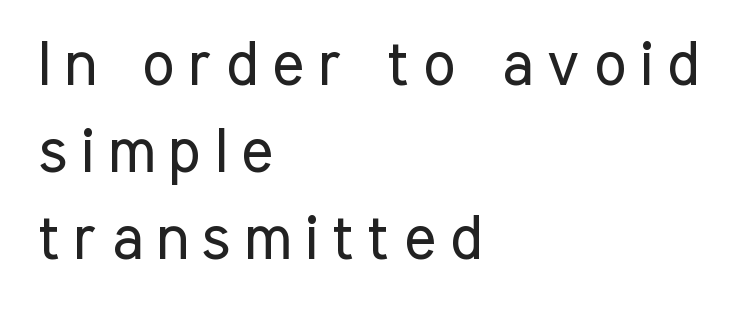
The image shows 61 px regular-weight, condensed sans-serif type, upright; set left-aligned, normal line spacing (1.43x), unusually wide letter spacing (+0.23 em), not underlined; low stroke contrast and a medium x-height.
